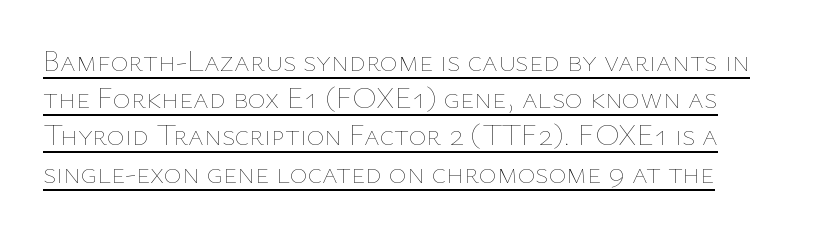
{"italic": "no", "bold": "no", "weight": "thin", "width": "normal", "stroke_contrast": "low", "x_height": "medium", "monospaced": "no", "underline": "yes", "line_spacing_ratio": 1.24, "letter_spacing": "normal", "letter_spacing_em": 0.0, "glyph_px": 30}
